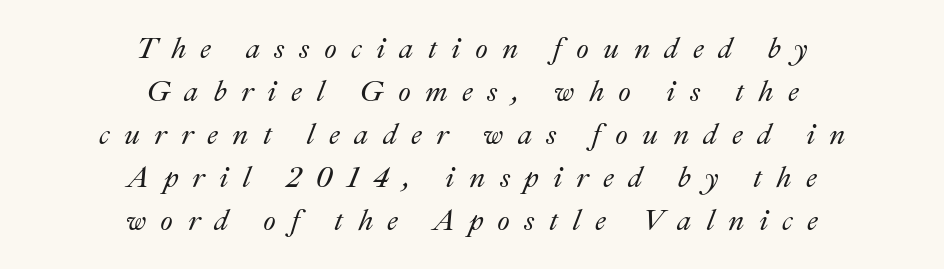
The image shows 29 px text type, italic (leaning right); set centered, normal line spacing (1.48x), unusually wide letter spacing (+0.49 em), not underlined; medium stroke contrast and a small x-height.
